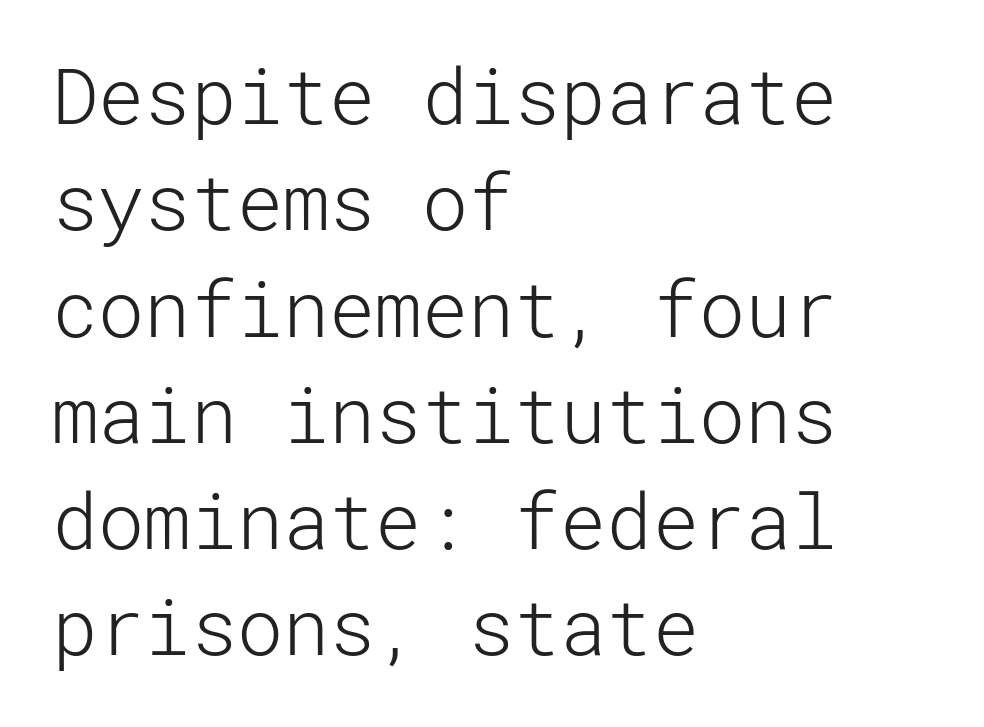
The image shows 77 px light sans-serif type, upright; set left-aligned, normal line spacing (1.38x), normal letter spacing, not underlined; low stroke contrast and a medium x-height.
